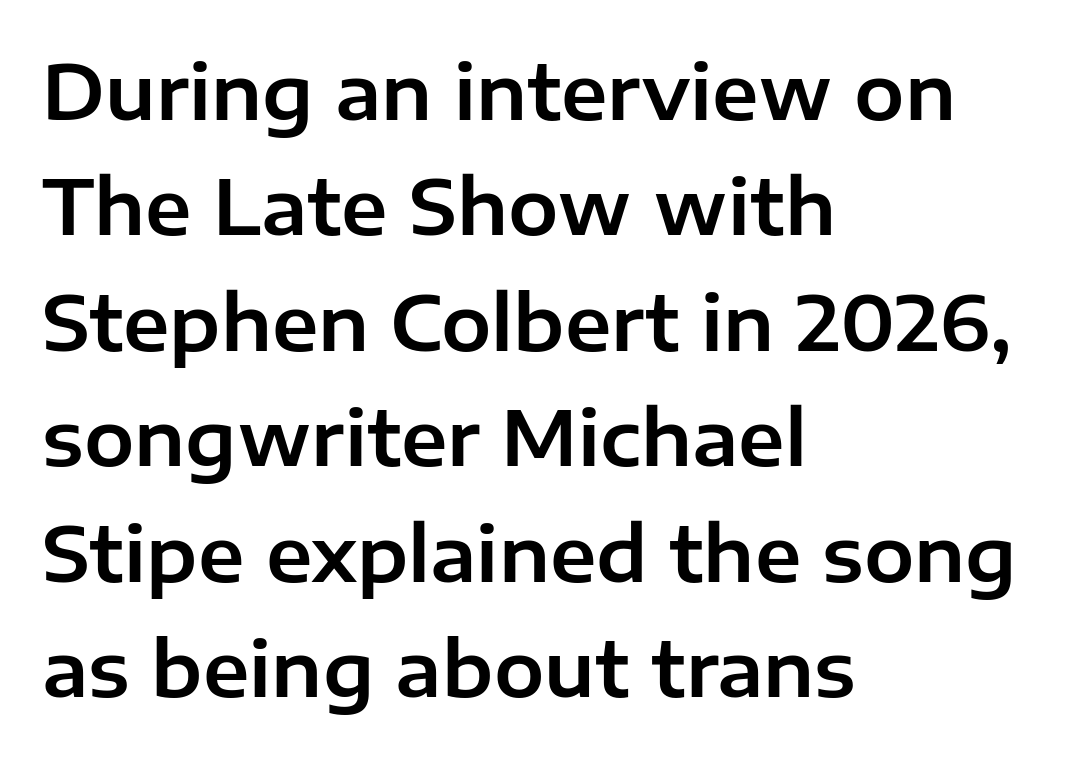
Q: Is the text italic (slanted)? A: No, it is upright.
Q: Is the typeface a serif or a sans-serif typeface? A: Sans-serif.
Q: Is the text underlined? A: No.
Q: How is the paragraph aligned? A: Left-aligned.
Q: Is the spacing between letters normal or unusually wide? A: Normal.
Q: Is the spacing between lines tight, normal or loose? A: Normal.
Q: Width (condensed, normal, or wide)? A: Normal.
Q: Stroke contrast? A: Low.
Q: x-height? A: Medium.
Q: Monospaced? A: No.
